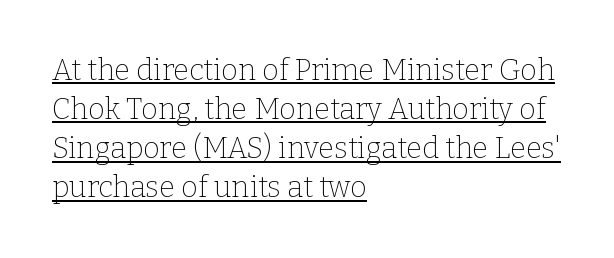
The image shows 29 px thin serif type, upright; set left-aligned, normal line spacing (1.35x), normal letter spacing, underlined; low stroke contrast and a medium x-height.
